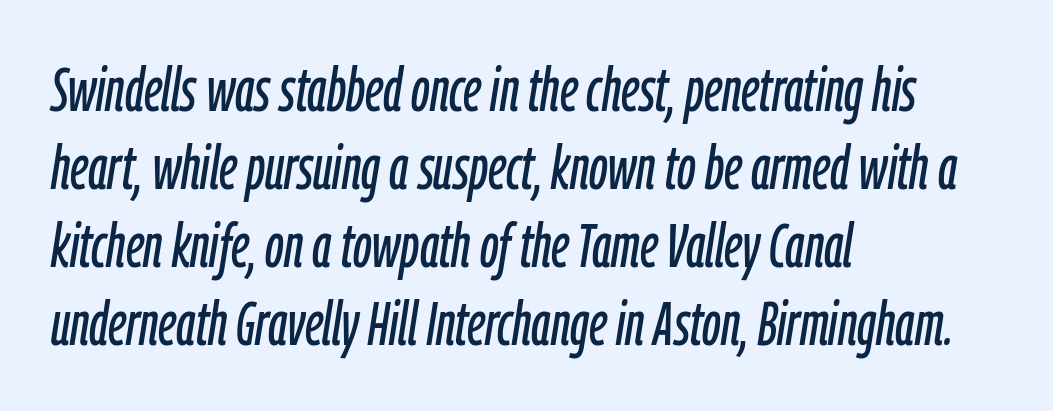
The image shows 61 px condensed type, italic (leaning right); set left-aligned, normal line spacing (1.28x), normal letter spacing, not underlined; low stroke contrast and a medium x-height.
